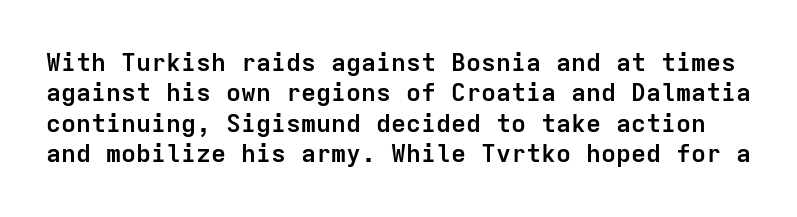
Q: Is the text bold? A: Yes.
Q: Is the text italic (slanted)? A: No, it is upright.
Q: Is the text underlined? A: No.
Q: Is the spacing between letters normal or unusually wide? A: Normal.
